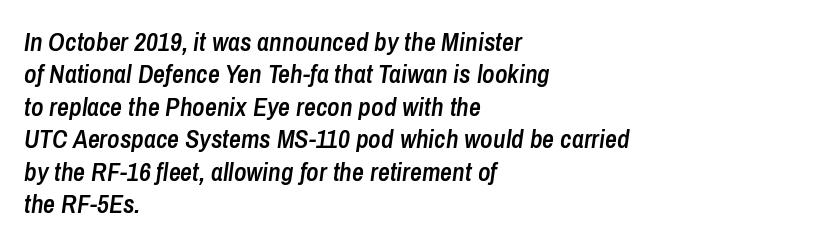
{"italic": "yes", "lean": "right", "slant_degrees": 8, "bold": "semi", "underline": "no", "align": "left", "line_spacing": "normal", "line_spacing_ratio": 1.25, "letter_spacing": "normal", "letter_spacing_em": 0.0, "glyph_px": 26}
